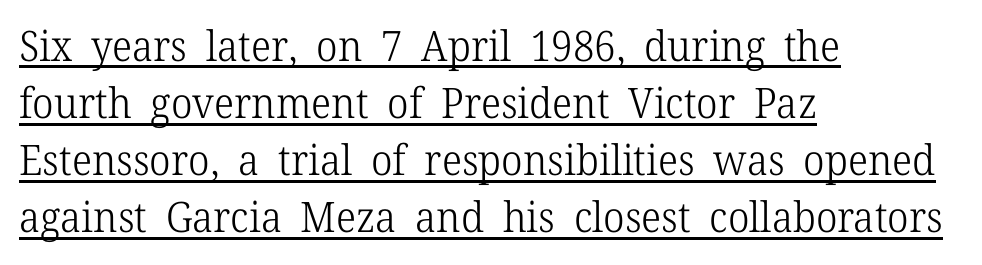
Q: Is the text bold? A: No.
Q: Is the text italic (slanted)? A: No, it is upright.
Q: Is the typeface a serif or a sans-serif typeface? A: Serif.
Q: Is the text underlined? A: Yes.
Q: How is the paragraph aligned? A: Left-aligned.
Q: Is the spacing between letters normal or unusually wide? A: Normal.
Q: Is the spacing between lines tight, normal or loose? A: Normal.
Q: Width (condensed, normal, or wide)? A: Normal.
Q: Stroke contrast? A: Low.
Q: x-height? A: Medium.
Q: Monospaced? A: No.
